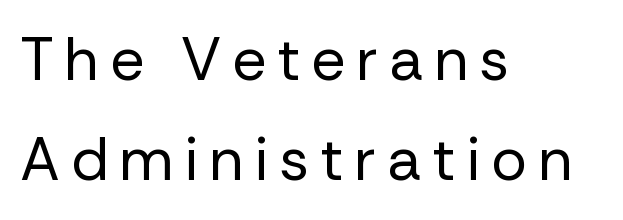
Q: Is the text bold? A: No.
Q: Is the text italic (slanted)? A: No, it is upright.
Q: Is the typeface a serif or a sans-serif typeface? A: Sans-serif.
Q: Is the text underlined? A: No.
Q: How is the paragraph aligned? A: Left-aligned.
Q: Is the spacing between lines tight, normal or loose? A: Normal.
Q: Width (condensed, normal, or wide)? A: Normal.
Q: Stroke contrast? A: Low.
Q: x-height? A: Medium.
Q: Monospaced? A: No.
